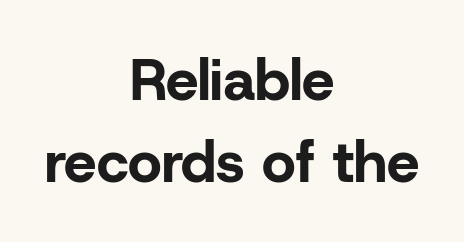
{"serif": "no", "italic": "no", "bold": "yes", "weight": "bold", "width": "normal", "stroke_contrast": "low", "x_height": "medium", "monospaced": "no", "underline": "no", "align": "center", "line_spacing": "normal", "line_spacing_ratio": 1.41, "letter_spacing": "normal", "letter_spacing_em": 0.0, "glyph_px": 58}
